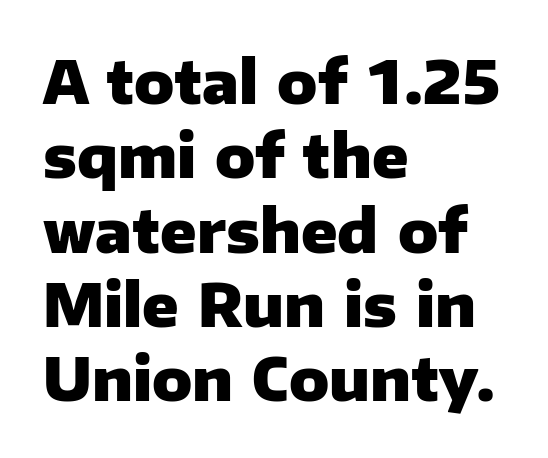
Q: Is the text bold? A: Yes.
Q: Is the text italic (slanted)? A: No, it is upright.
Q: Is the typeface a serif or a sans-serif typeface? A: Sans-serif.
Q: Is the text underlined? A: No.
Q: How is the paragraph aligned? A: Left-aligned.
Q: Is the spacing between letters normal or unusually wide? A: Normal.
Q: Is the spacing between lines tight, normal or loose? A: Normal.
Q: Width (condensed, normal, or wide)? A: Normal.
Q: Stroke contrast? A: Low.
Q: x-height? A: Medium.
Q: Monospaced? A: No.
